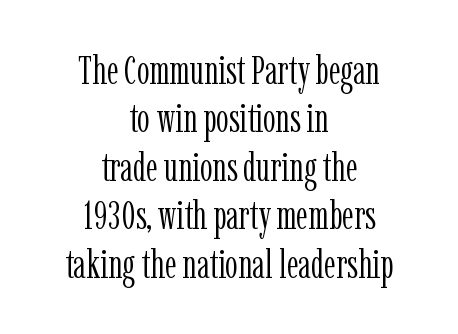
Q: Is the text bold? A: No.
Q: Is the text italic (slanted)? A: No, it is upright.
Q: Is the typeface a serif or a sans-serif typeface? A: Serif.
Q: Is the text underlined? A: No.
Q: How is the paragraph aligned? A: Centered.
Q: Is the spacing between letters normal or unusually wide? A: Normal.
Q: Width (condensed, normal, or wide)? A: Condensed.
Q: Stroke contrast? A: Low.
Q: x-height? A: Medium.
Q: Monospaced? A: No.
